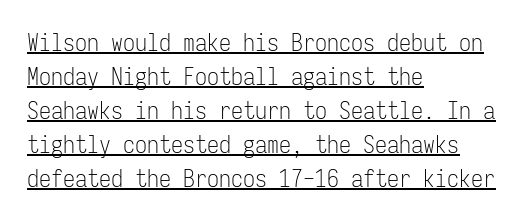
{"italic": "no", "bold": "no", "underline": "yes", "align": "left", "line_spacing": "normal", "line_spacing_ratio": 1.42, "letter_spacing": "normal", "letter_spacing_em": 0.0, "glyph_px": 24}
